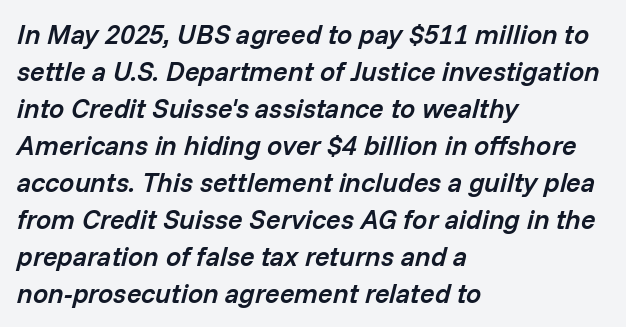
{"italic": "yes", "lean": "right", "slant_degrees": 14, "bold": "semi", "underline": "no", "align": "left", "line_spacing": "normal", "line_spacing_ratio": 1.37, "letter_spacing": "normal", "letter_spacing_em": 0.0, "glyph_px": 27}
